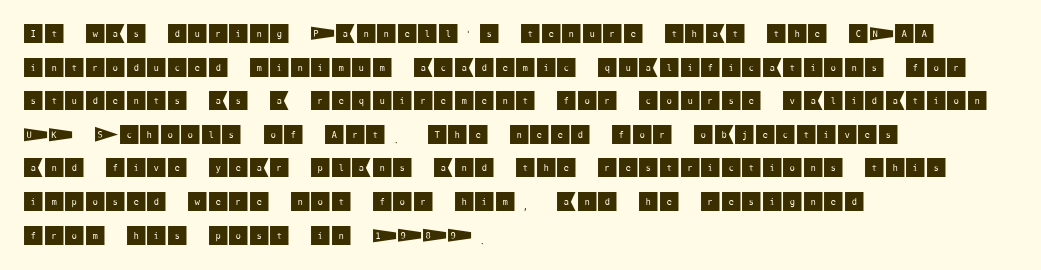
Q: Is the text italic (slanted)? A: No, it is upright.
Q: Is the text underlined? A: No.
Q: How is the paragraph aligned? A: Left-aligned.
Q: Is the spacing between letters normal or unusually wide? A: Normal.
Q: Is the spacing between lines tight, normal or loose? A: Normal.
